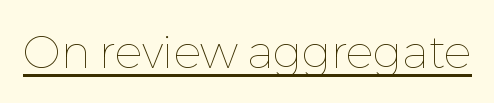
The image shows 46 px thin type, upright; set normal letter spacing, underlined; low stroke contrast and a medium x-height.
